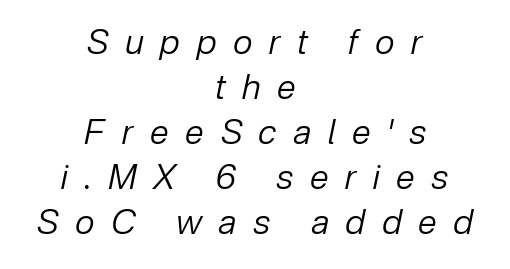
Q: Is the text bold? A: No.
Q: Is the text italic (slanted)? A: Yes, it leans right by about 12 degrees.
Q: Is the text underlined? A: No.
Q: How is the paragraph aligned? A: Centered.
Q: Is the spacing between letters normal or unusually wide? A: Unusually wide.
Q: Is the spacing between lines tight, normal or loose? A: Normal.
Q: Width (condensed, normal, or wide)? A: Normal.
Q: Stroke contrast? A: Low.
Q: x-height? A: Medium.
Q: Monospaced? A: No.
